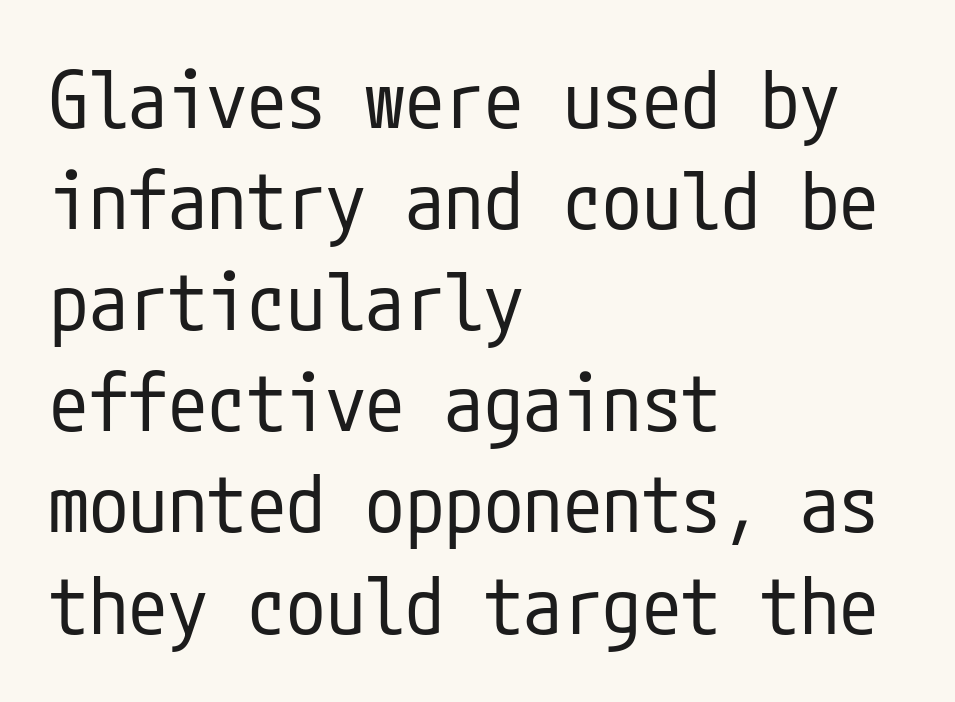
The image shows 79 px regular-weight, condensed sans-serif type, upright; set left-aligned, normal line spacing (1.28x), normal letter spacing, not underlined; low stroke contrast and a medium x-height.
